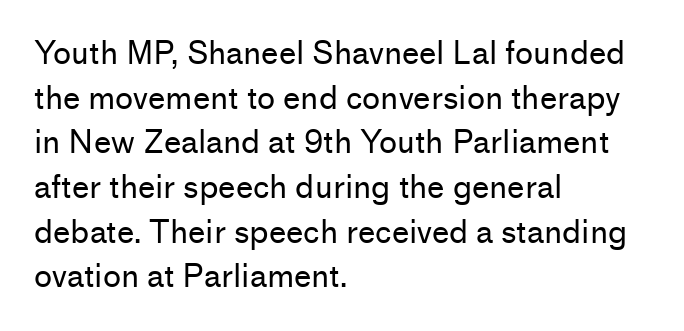
{"serif": "no", "italic": "no", "bold": "no", "weight": "regular", "width": "normal", "stroke_contrast": "low", "x_height": "medium", "monospaced": "no", "underline": "no", "align": "left", "line_spacing": "normal", "line_spacing_ratio": 1.44, "letter_spacing": "normal", "letter_spacing_em": 0.0, "glyph_px": 31}
